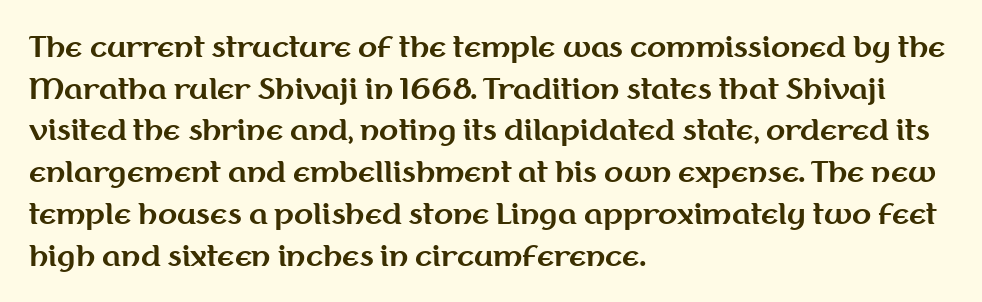
Unlike italic type, these characters show no tilt at all. The ragged edge is on the right, which tells us the setting is flush left. Each letter keeps its own natural width here, so spacing adapts to shape. Bare-footed words on every line.
